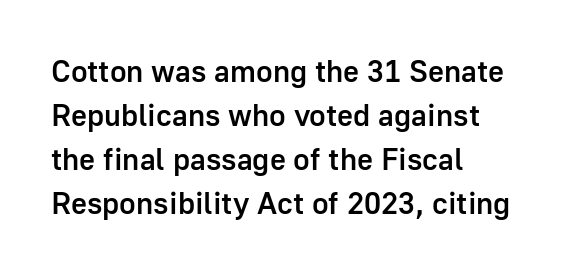
{"serif": "no", "italic": "no", "bold": "semi", "weight": "semibold", "width": "normal", "stroke_contrast": "low", "x_height": "medium", "monospaced": "no", "underline": "no", "align": "left", "line_spacing": "normal", "line_spacing_ratio": 1.42, "letter_spacing": "normal", "letter_spacing_em": 0.0, "glyph_px": 31}
